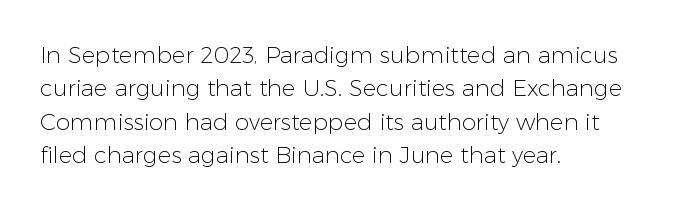
{"italic": "no", "bold": "no", "underline": "no", "align": "left", "line_spacing": "normal", "line_spacing_ratio": 1.45, "letter_spacing": "normal", "letter_spacing_em": 0.0, "glyph_px": 23}
